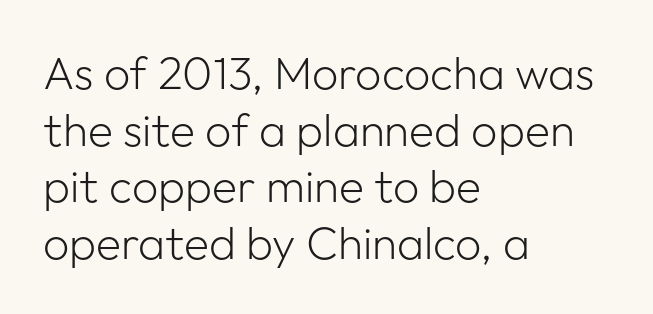
The face looks like a standard text weight, possibly lighter. A typesetter would call this proportional, since set widths differ per character. Italic? Not at all — the glyphs are vertical. Anything drawn beneath the words? Only blank space. Tracking value appears to be zero — textbook default spacing.
